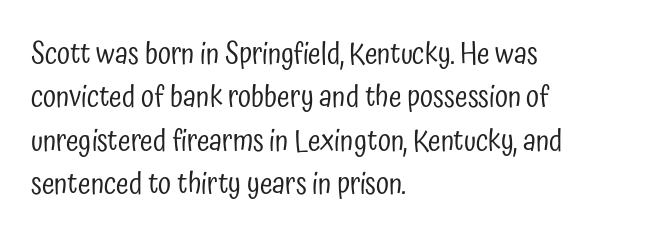
The image shows 29 px regular-weight, condensed sans-serif type, upright; set left-aligned, normal line spacing (1.5x), normal letter spacing, not underlined; low stroke contrast and a medium x-height.
